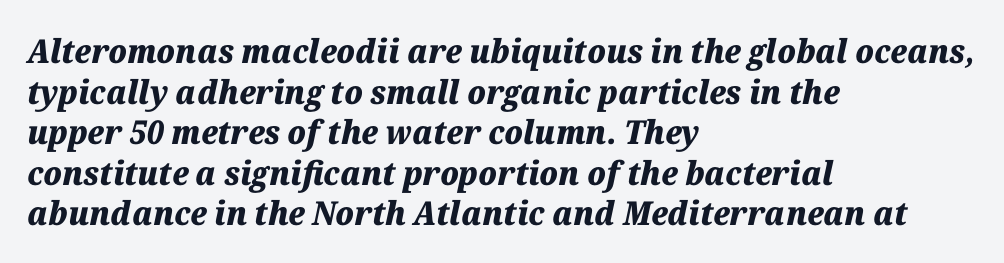
Q: Is the text bold? A: Yes.
Q: Is the text italic (slanted)? A: Yes, it leans right by about 12 degrees.
Q: Is the text underlined? A: No.
Q: How is the paragraph aligned? A: Left-aligned.
Q: Is the spacing between letters normal or unusually wide? A: Normal.
Q: Width (condensed, normal, or wide)? A: Normal.
Q: Stroke contrast? A: Medium.
Q: x-height? A: Medium.
Q: Monospaced? A: No.
